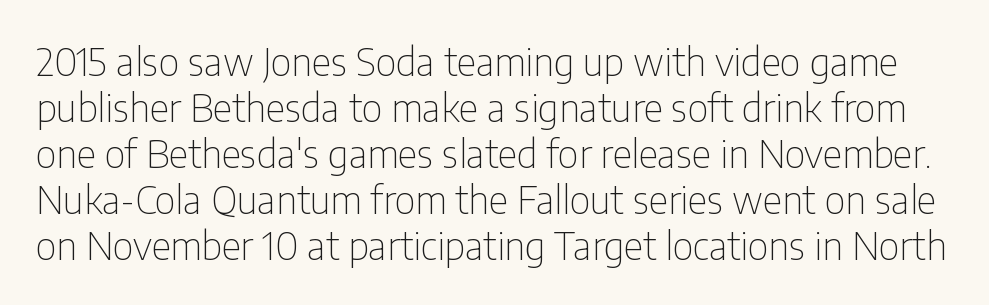
{"serif": "no", "italic": "no", "bold": "no", "weight": "thin", "width": "condensed", "stroke_contrast": "low", "x_height": "medium", "monospaced": "no", "underline": "no", "line_spacing_ratio": 1.21, "letter_spacing": "normal", "letter_spacing_em": 0.0, "glyph_px": 38}
